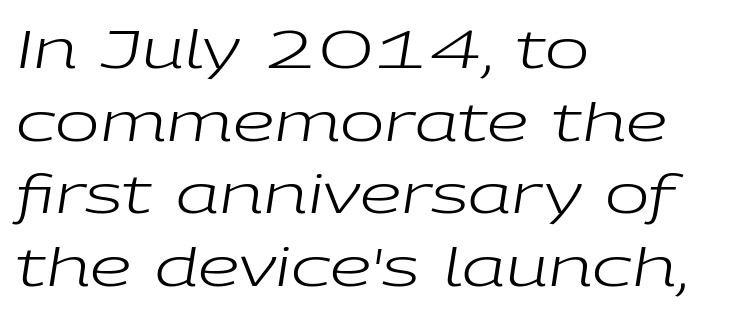
The rendering applies a slant to the glyphs. There is no visible air inserted between adjacent glyphs. This reads as an unemphasized weight, regular at the heaviest. The paragraph shown leans on its left margin. Each new line begins a customary step beneath the previous one. Nobody drew a line under any word here.
